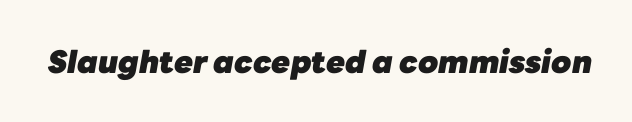
{"italic": "yes", "lean": "right", "slant_degrees": 10, "bold": "yes", "weight": "heavy", "width": "normal", "stroke_contrast": "low", "x_height": "medium", "monospaced": "no", "underline": "no", "letter_spacing": "normal", "letter_spacing_em": 0.0, "glyph_px": 31}
